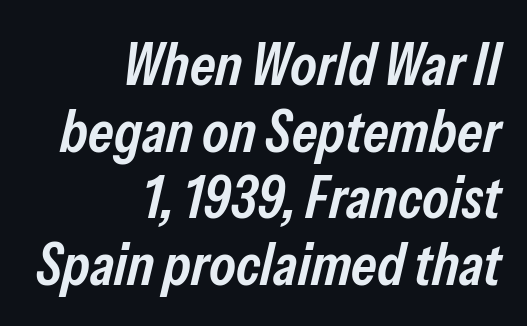
The lines in this sample share a right terminus and differ only in where they begin. Is the letter spacing exaggerated? No — it looks like the ordinary default. Proportional: the letters do not fall into vertical columns. This block would grow much taller if given ordinary leading; it's compressed now.
